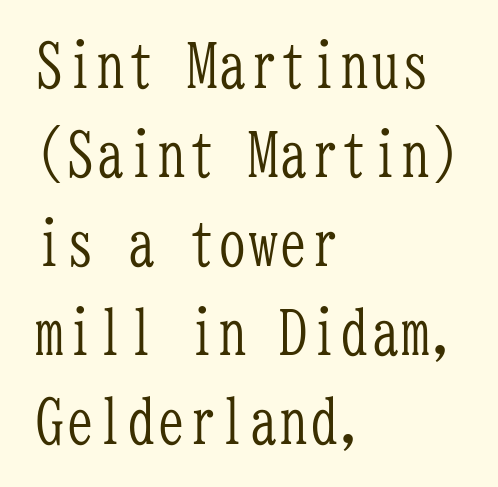
The image shows 61 px light, condensed serif type, upright, monospaced; set left-aligned, normal line spacing (1.46x), normal letter spacing, not underlined; low stroke contrast and a medium x-height.
